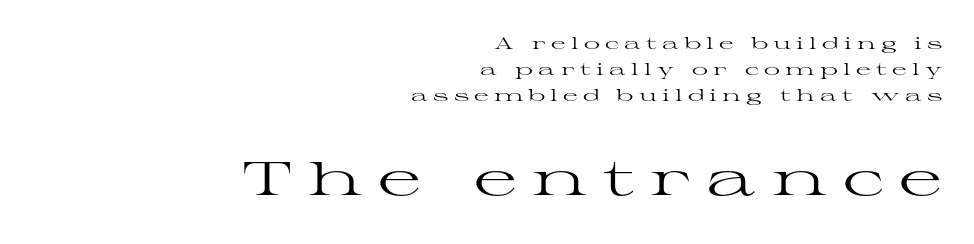
Q: Is the text bold? A: No.
Q: Is the text italic (slanted)? A: No, it is upright.
Q: Is the typeface a serif or a sans-serif typeface? A: Serif.
Q: Is the text underlined? A: No.
Q: How is the paragraph aligned? A: Right-aligned.
Q: Is the spacing between letters normal or unusually wide? A: Unusually wide.
Q: Is the spacing between lines tight, normal or loose? A: Normal.
Q: Which block of text is set in a larger size, the first (top) or the second (bottom)? A: The second (bottom) one.
Q: Width (condensed, normal, or wide)? A: Wide.
Q: Stroke contrast? A: High.
Q: x-height? A: Medium.
Q: Monospaced? A: No.
